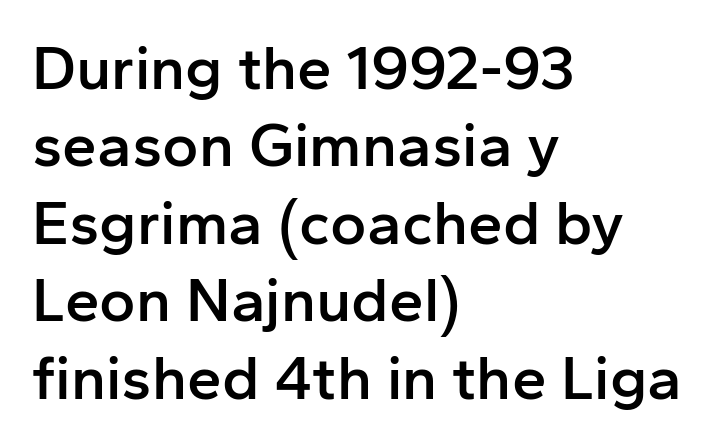
The image shows 62 px semibold sans-serif type, upright; set left-aligned, normal line spacing (1.25x), normal letter spacing, not underlined; low stroke contrast and a medium x-height.
